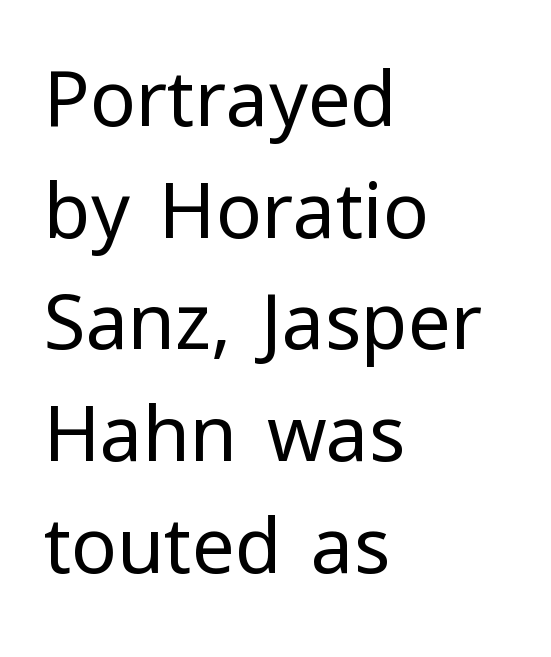
Descenders hang freely into open space. Font category for this specimen: sans-serif. The passage shown has conventional tracking throughout. Line beginnings align vertically; line endings do not.
